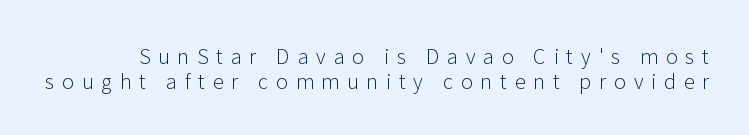
Q: Is the text bold? A: No.
Q: Is the text italic (slanted)? A: No, it is upright.
Q: Is the text underlined? A: No.
Q: Is the spacing between letters normal or unusually wide? A: Unusually wide.
